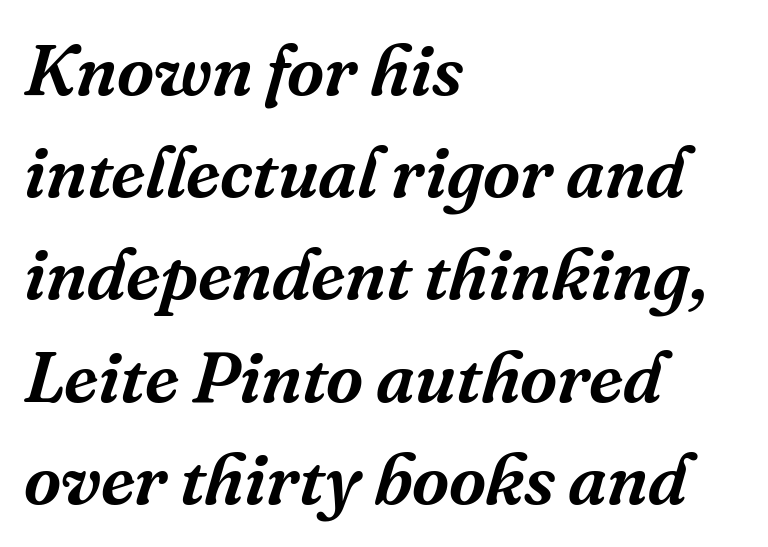
Slanted lettering throughout. Does the type have serifs? Yes, each stem ends in a small foot. The tracking reads as untouched default to a designer's eye. Notice how the passage keeps a crisp vertical edge on the left only.
